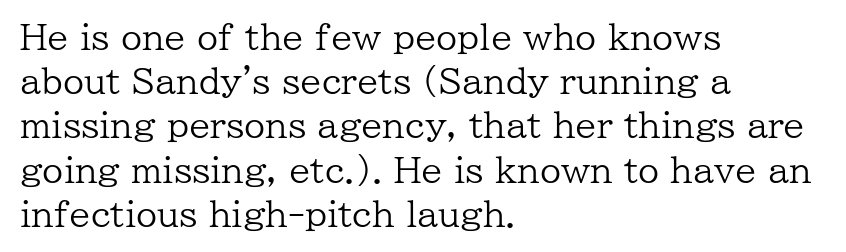
{"serif": "yes", "italic": "no", "bold": "no", "weight": "regular", "width": "normal", "stroke_contrast": "low", "x_height": "medium", "monospaced": "no", "underline": "no", "align": "left", "line_spacing": "normal", "line_spacing_ratio": 1.3, "letter_spacing": "normal", "letter_spacing_em": 0.0, "glyph_px": 34}
